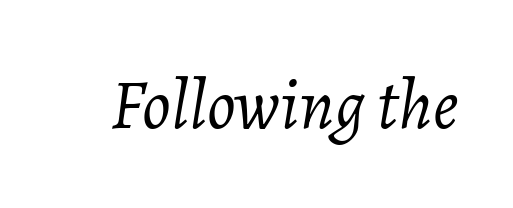
Q: Is the text bold? A: No.
Q: Is the text italic (slanted)? A: Yes, it leans right by about 7 degrees.
Q: Is the text underlined? A: No.
Q: Is the spacing between letters normal or unusually wide? A: Normal.
Q: Width (condensed, normal, or wide)? A: Normal.
Q: Stroke contrast? A: Low.
Q: x-height? A: Medium.
Q: Monospaced? A: No.
